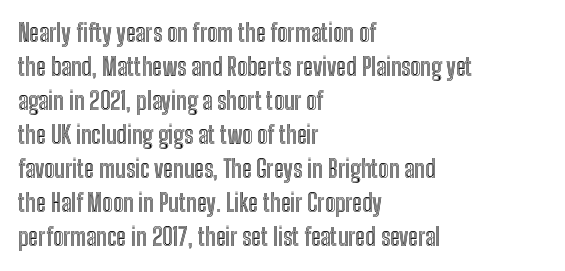
Q: Is the text italic (slanted)? A: No, it is upright.
Q: Is the text underlined? A: No.
Q: How is the paragraph aligned? A: Left-aligned.
Q: Is the spacing between letters normal or unusually wide? A: Normal.
Q: Is the spacing between lines tight, normal or loose? A: Normal.
